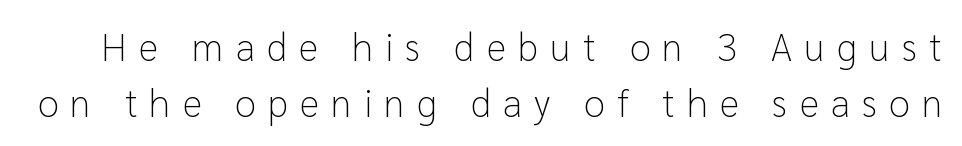
{"serif": "no", "italic": "no", "bold": "no", "weight": "light", "width": "normal", "stroke_contrast": "low", "x_height": "medium", "monospaced": "no", "underline": "no", "line_spacing": "normal", "line_spacing_ratio": 1.47, "letter_spacing": "wide", "letter_spacing_em": 0.32, "glyph_px": 38}
